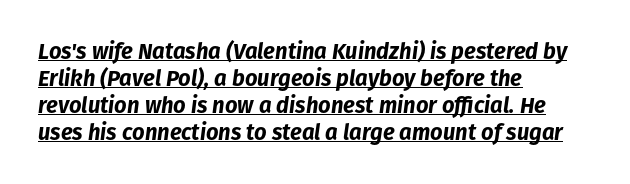
Visually the block forms a straight wall on the left and a jagged coastline on the right. It's the slanting kind of type. Has an underline been added? It has. Is the type bold? Yes — the strokes are clearly thick and heavy. There is no visible air inserted between adjacent glyphs.
